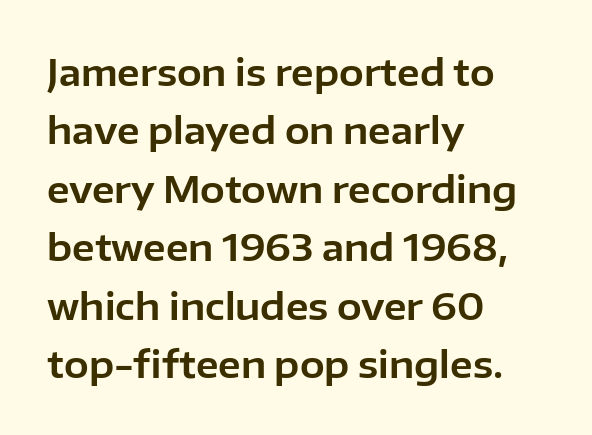
I'd call this a sans setting — the letters go barefoot. Each letter keeps its own natural width here, so spacing adapts to shape. Regular leading. Descender tails drop into unmarked territory. The letterforms sit shoulder to shoulder at normal distance. Notice how the stems are strictly vertical — no italics here.
